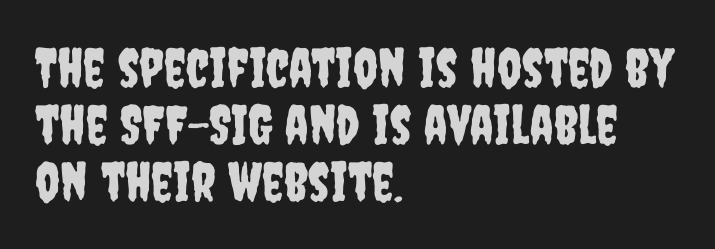
{"serif": "no", "italic": "no", "width": "condensed", "stroke_contrast": "low", "x_height": "large", "monospaced": "no", "underline": "no", "align": "left", "line_spacing": "tight", "line_spacing_ratio": 1.06, "letter_spacing": "normal", "letter_spacing_em": 0.0, "glyph_px": 54}
